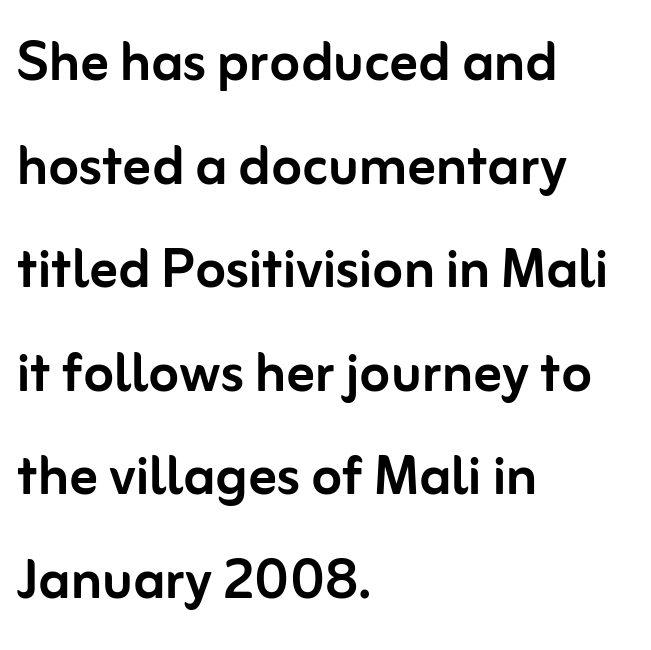
Q: Is the text italic (slanted)? A: No, it is upright.
Q: Is the typeface a serif or a sans-serif typeface? A: Sans-serif.
Q: Is the text underlined? A: No.
Q: How is the paragraph aligned? A: Left-aligned.
Q: Is the spacing between letters normal or unusually wide? A: Normal.
Q: Is the spacing between lines tight, normal or loose? A: Normal.
Q: Width (condensed, normal, or wide)? A: Normal.
Q: Stroke contrast? A: Low.
Q: x-height? A: Medium.
Q: Monospaced? A: No.
